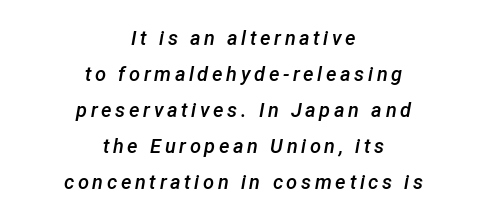
Q: Is the text bold? A: Semi-bold.
Q: Is the text italic (slanted)? A: Yes, it leans right by about 12 degrees.
Q: Is the text underlined? A: No.
Q: How is the paragraph aligned? A: Centered.
